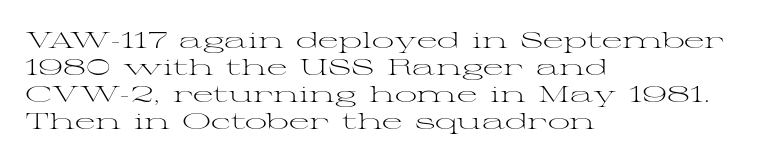
{"italic": "no", "bold": "no", "underline": "no", "align": "left", "line_spacing_ratio": 1.22, "letter_spacing": "normal", "letter_spacing_em": 0.0, "glyph_px": 22}
